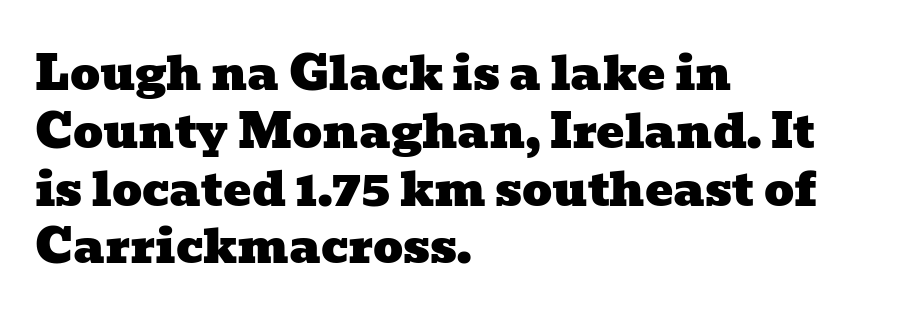
{"serif": "yes", "width": "wide", "stroke_contrast": "low", "x_height": "medium", "monospaced": "no", "underline": "no", "align": "left", "line_spacing_ratio": 1.23, "letter_spacing": "normal", "letter_spacing_em": 0.0, "glyph_px": 47}
